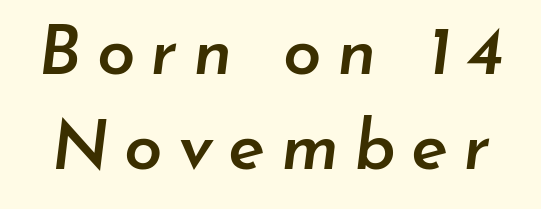
Q: Is the text bold? A: Semi-bold.
Q: Is the text italic (slanted)? A: Yes, it leans right by about 7 degrees.
Q: Is the text underlined? A: No.
Q: Is the spacing between letters normal or unusually wide? A: Unusually wide.
Q: Is the spacing between lines tight, normal or loose? A: Normal.
Q: Width (condensed, normal, or wide)? A: Normal.
Q: Stroke contrast? A: Low.
Q: x-height? A: Small.
Q: Monospaced? A: No.
